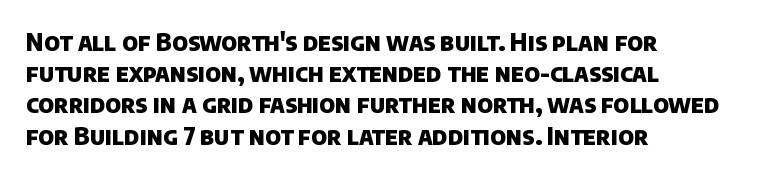
{"bold": "yes", "underline": "no", "align": "left", "line_spacing": "normal", "line_spacing_ratio": 1.3, "letter_spacing": "normal", "letter_spacing_em": 0.0, "glyph_px": 24}
